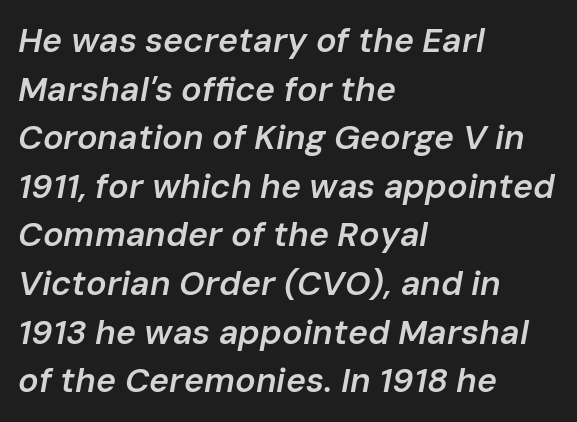
No extra tracking has been applied to these lines. The face used here is proportionally spaced, like ordinary book or web type. Firm but not heavy-handed strokes: this text is semibold. Evenly set lines give the paragraph a standard silhouette.
